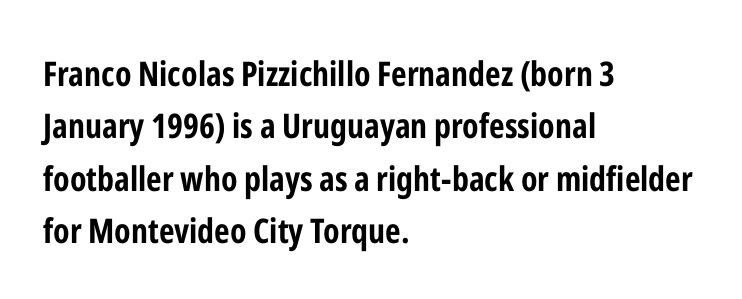
{"serif": "no", "italic": "no", "bold": "yes", "weight": "bold", "width": "condensed", "stroke_contrast": "low", "x_height": "medium", "monospaced": "no", "underline": "no", "align": "left", "line_spacing": "normal", "line_spacing_ratio": 1.54, "letter_spacing": "normal", "letter_spacing_em": 0.0, "glyph_px": 34}
